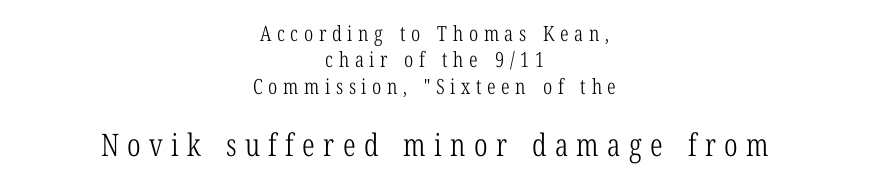
The image shows 31 px light, condensed serif type, upright; set centered, normal line spacing (1.26x), unusually wide letter spacing (+0.27 em), not underlined; the second (bottom) block is 1.48x larger; low stroke contrast and a medium x-height.
